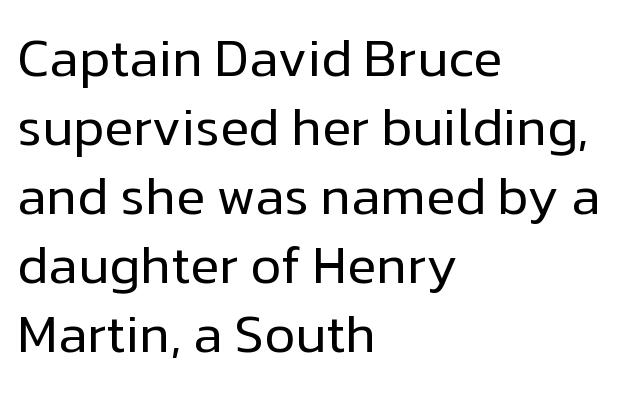
The block of text has a typical density, with ordinary space between rows. In terms of posture, this sample is upright. Caption: multi-line text, flush left, ragged right. Are there feet on the stems? There aren't — it's a sans. The zone under the glyphs is completely vacant. Stems here are at most as thick as an everyday book face.
